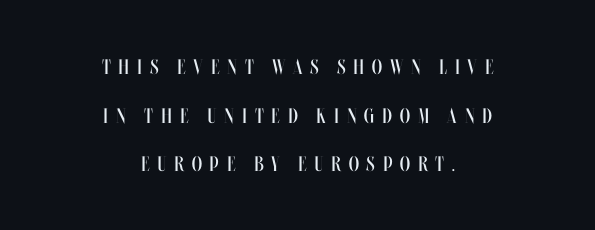
Q: Is the text bold? A: No.
Q: Is the text italic (slanted)? A: No, it is upright.
Q: Is the text underlined? A: No.
Q: How is the paragraph aligned? A: Centered.
Q: Is the spacing between letters normal or unusually wide? A: Unusually wide.
Q: Is the spacing between lines tight, normal or loose? A: Loose.
